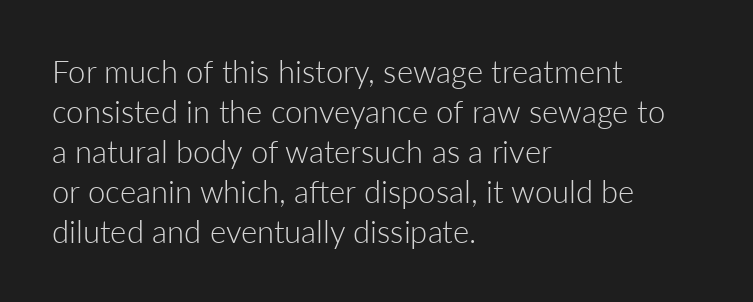
{"serif": "no", "italic": "no", "bold": "no", "weight": "light", "width": "normal", "stroke_contrast": "low", "x_height": "medium", "monospaced": "no", "underline": "no", "align": "left", "line_spacing": "normal", "line_spacing_ratio": 1.29, "letter_spacing": "normal", "letter_spacing_em": 0.0, "glyph_px": 31}
